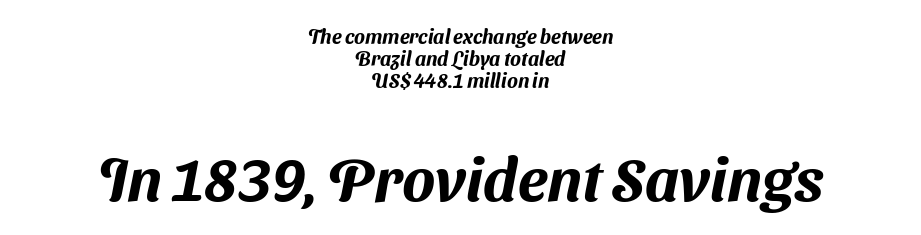
The passage is arranged like a title page — every line centered. Any mark beneath the type? The region is blank. Is the lower block the larger one? Yes — the lower block carries the bigger type. Varying glyph widths throughout — classic text-font behaviour. The passage shown has conventional tracking throughout. Serif or sans? Sans — the stroke terminals are bare.
